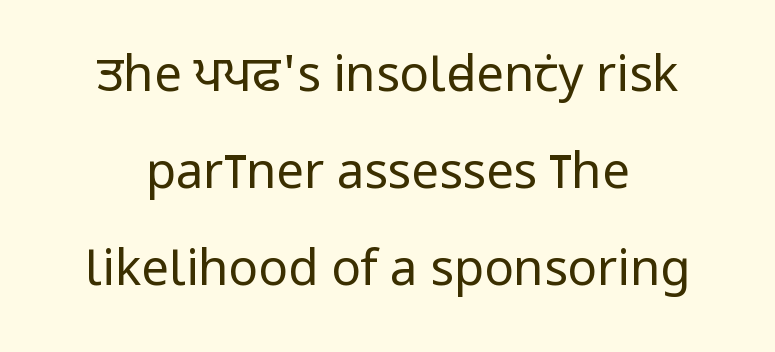
The image shows 49 px regular-weight, condensed sans-serif type, upright; set loose line spacing (1.98x), normal letter spacing, not underlined; low stroke contrast and a large x-height.
